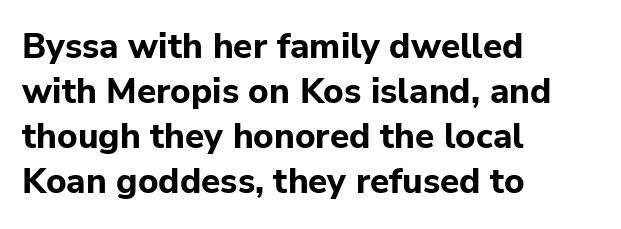
Q: Is the text bold? A: Yes.
Q: Is the text italic (slanted)? A: No, it is upright.
Q: Is the typeface a serif or a sans-serif typeface? A: Sans-serif.
Q: Is the text underlined? A: No.
Q: How is the paragraph aligned? A: Left-aligned.
Q: Is the spacing between letters normal or unusually wide? A: Normal.
Q: Is the spacing between lines tight, normal or loose? A: Normal.
Q: Width (condensed, normal, or wide)? A: Normal.
Q: Stroke contrast? A: Low.
Q: x-height? A: Medium.
Q: Monospaced? A: No.
